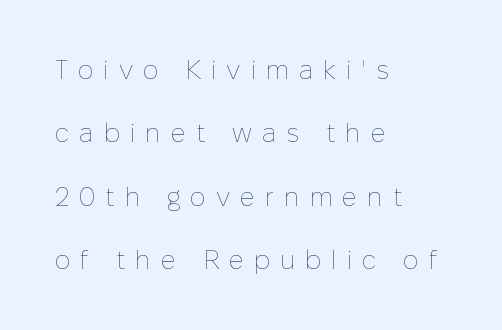
A great deal of white space separates one row of letters from the next. Characters remain perfectly vertical along every line. Summary of weight: not heavy and not bold. Is the block centered? No — it sits flush against the left margin. In terms of letterspacing, this is a distinctly airy, spread setting.
